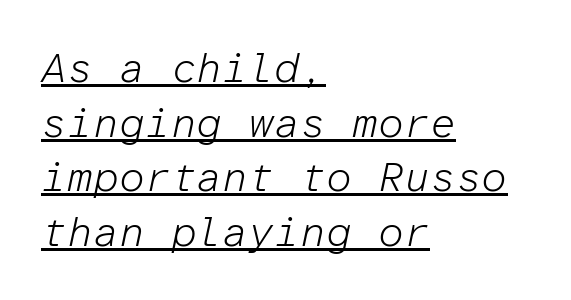
{"italic": "yes", "lean": "right", "slant_degrees": 12, "bold": "no", "weight": "light", "width": "normal", "stroke_contrast": "low", "x_height": "medium", "monospaced": "yes", "underline": "yes", "align": "left", "line_spacing": "normal", "line_spacing_ratio": 1.33, "letter_spacing": "normal", "letter_spacing_em": 0.0, "glyph_px": 41}
